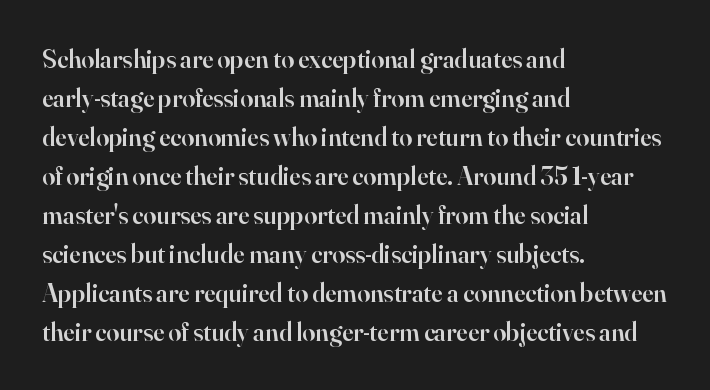
Each row of text sits above clean, open space. The letters stand straight up with perfectly vertical stems. Each word holds together tightly as a unit, with standard inter-letter gaps. A normal amount of white space separates one row of letters from the next. Does the weight exceed regular? Yes, but only to semibold. The paragraph shown leans on its left margin.
